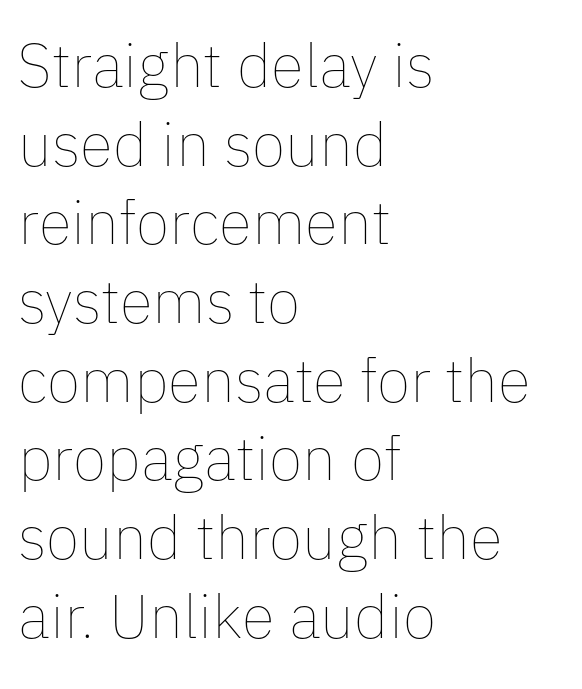
Q: Is the text bold? A: No.
Q: Is the text italic (slanted)? A: No, it is upright.
Q: Is the text underlined? A: No.
Q: How is the paragraph aligned? A: Left-aligned.
Q: Is the spacing between letters normal or unusually wide? A: Normal.
Q: Is the spacing between lines tight, normal or loose? A: Normal.
Q: Width (condensed, normal, or wide)? A: Normal.
Q: Stroke contrast? A: Low.
Q: x-height? A: Medium.
Q: Monospaced? A: No.
